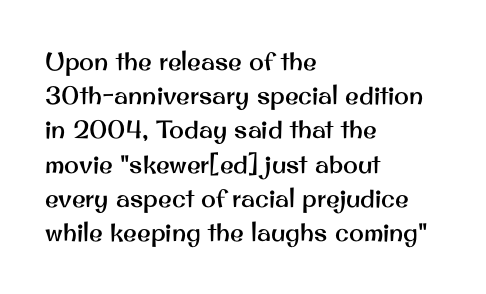
Q: Is the text italic (slanted)? A: No, it is upright.
Q: Is the text underlined? A: No.
Q: How is the paragraph aligned? A: Left-aligned.
Q: Is the spacing between letters normal or unusually wide? A: Normal.
Q: Is the spacing between lines tight, normal or loose? A: Normal.
